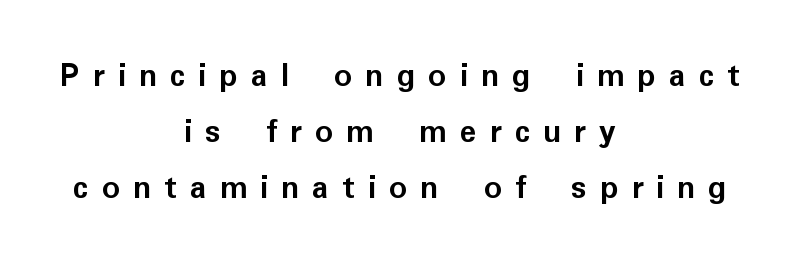
{"serif": "no", "italic": "no", "bold": "yes", "weight": "semibold", "width": "normal", "stroke_contrast": "low", "x_height": "medium", "monospaced": "no", "underline": "no", "align": "center", "line_spacing": "normal", "line_spacing_ratio": 1.6, "letter_spacing": "wide", "letter_spacing_em": 0.37, "glyph_px": 35}
